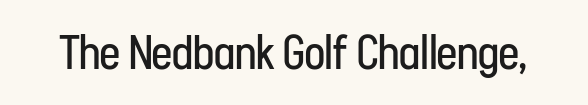
The image shows 47 px regular-weight, condensed sans-serif type, upright; set normal letter spacing, not underlined; low stroke contrast and a medium x-height.
